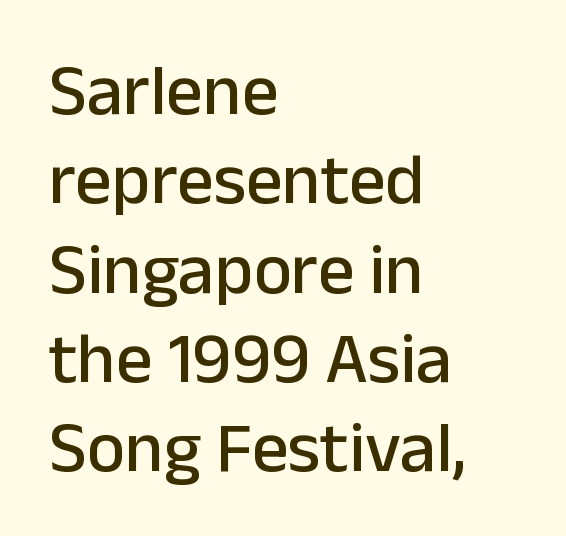
Note the varied advance widths — an 'i' is clearly narrower than an 'm'. Words appear dense and cohesive because spacing is normal. Layout note: lines flush left. Decoration check: the copy has no underline. This rendering employs a face without finishing strokes, i.e., a sans-serif. Style check: upright.
